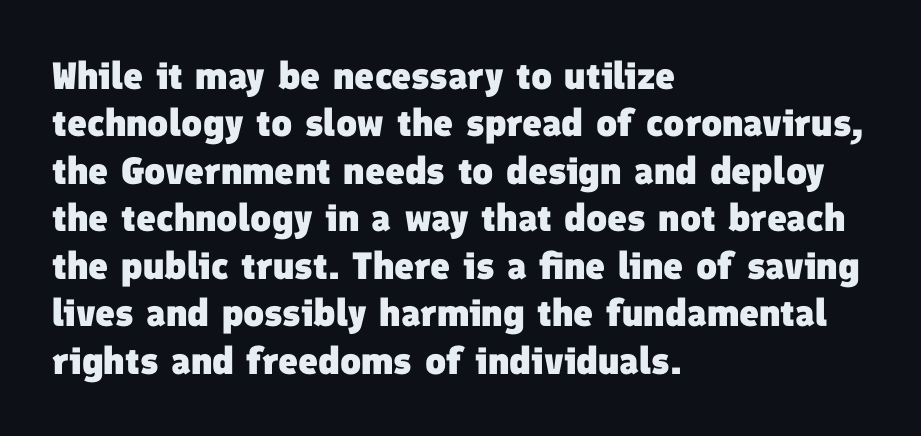
This rendering employs a face without finishing strokes, i.e., a sans-serif. Beneath every word, the page is bare. Strong, thick strokes mark this as bold type. How are the letters spaced? Ordinarily, with no added tracking. Varying glyph widths throughout — classic text-font behaviour. The passage shown stacks its lines at a standard gap.
